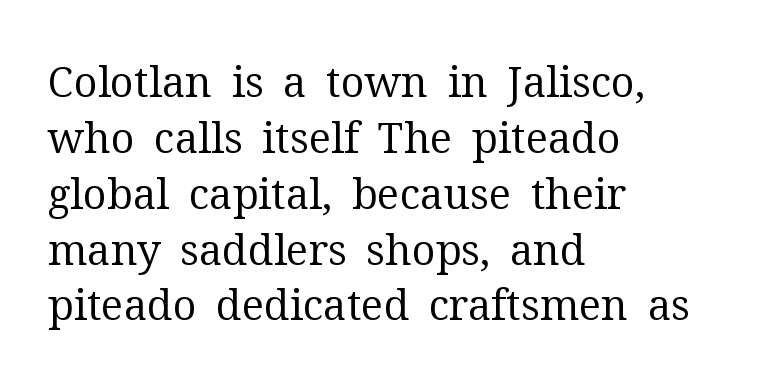
{"serif": "yes", "italic": "no", "bold": "no", "weight": "regular", "width": "normal", "stroke_contrast": "medium", "x_height": "medium", "monospaced": "no", "underline": "no", "align": "left", "line_spacing": "normal", "line_spacing_ratio": 1.33, "letter_spacing": "normal", "letter_spacing_em": 0.0, "glyph_px": 42}
